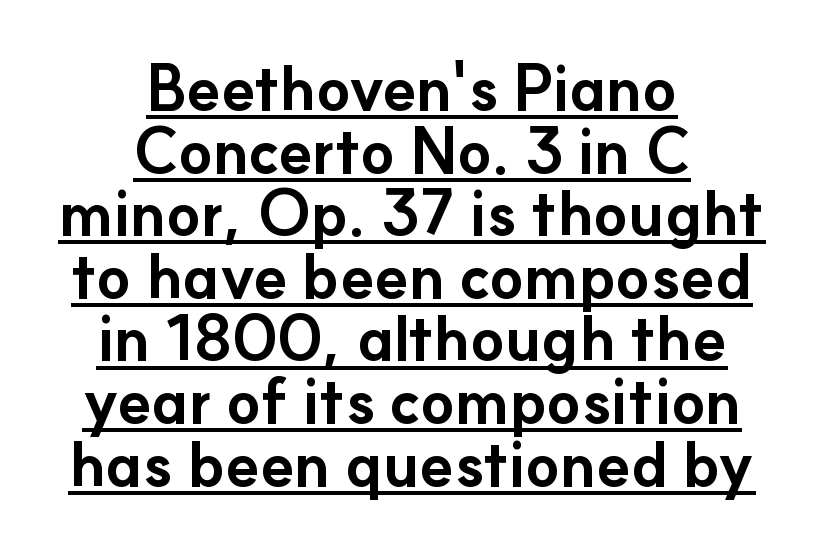
You can see a thin bar hugging the bottom of the glyphs. The setting favours the middle, as headings and verse often do. Summary of vertical rhythm: compact, with narrow interline spacing. Think of a printed novel: that variable character pitch is what you see here. This rendering employs a face without finishing strokes, i.e., a sans-serif.
